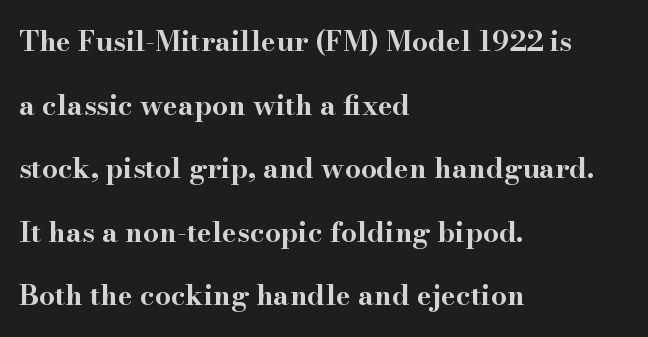
The image shows 28 px bold, wide serif type, upright; set left-aligned, loose line spacing (2.27x), normal letter spacing, not underlined; high stroke contrast and a small x-height.
